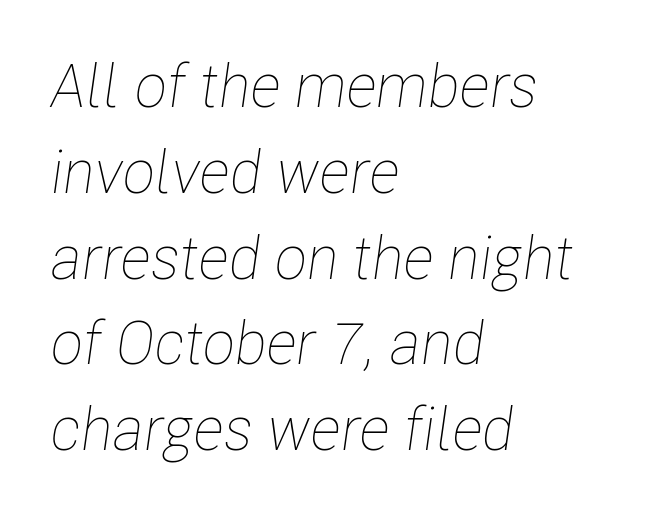
The image shows 60 px thin, condensed type, italic (leaning right); set left-aligned, normal line spacing (1.43x), normal letter spacing, not underlined; low stroke contrast and a medium x-height.
